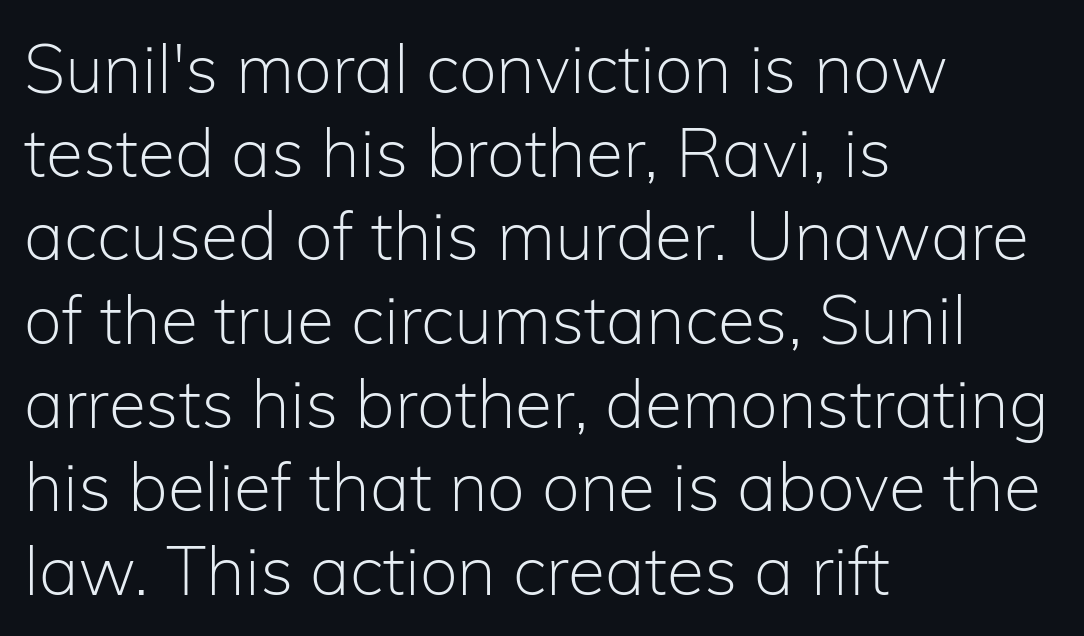
{"serif": "no", "italic": "no", "bold": "no", "weight": "light", "width": "normal", "stroke_contrast": "low", "x_height": "medium", "monospaced": "no", "underline": "no", "align": "left", "line_spacing_ratio": 1.23, "letter_spacing": "normal", "letter_spacing_em": 0.0, "glyph_px": 68}
